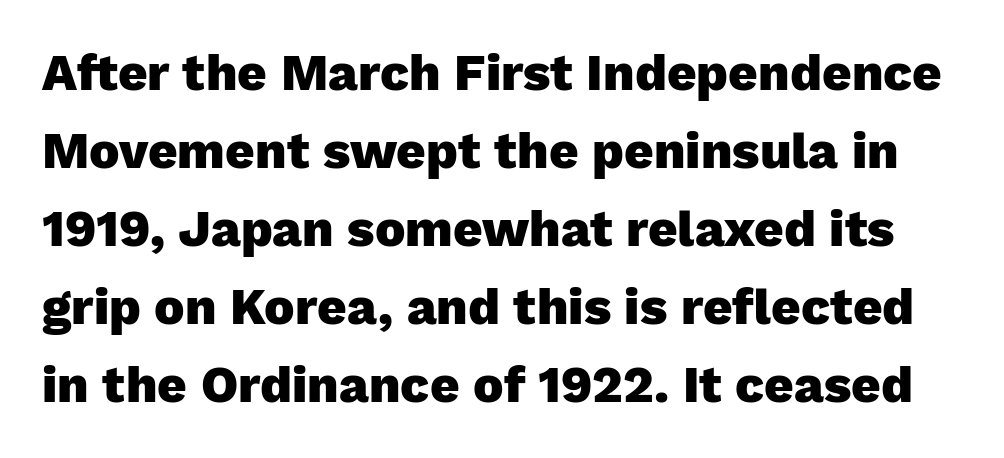
Caption: standard tracking, unaltered. A typesetter would mark this as roman, not italic. These lines sit exactly where default settings would place them. Unmarked baselines from the first word to the last. The face used here is proportionally spaced, like ordinary book or web type. You can tell from the bare stems that sans-serif type was used.
